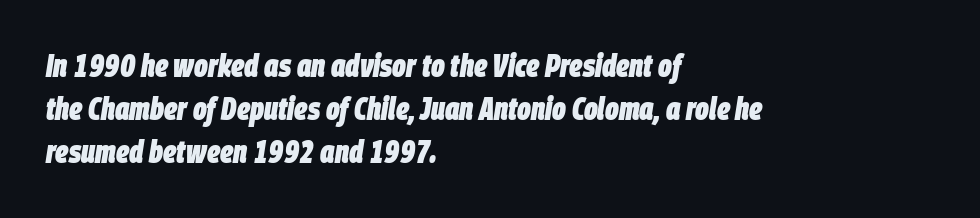
The image shows 32 px heavy, condensed type, italic (leaning right); set left-aligned, normal line spacing (1.35x), normal letter spacing, not underlined; low stroke contrast and a large x-height.
